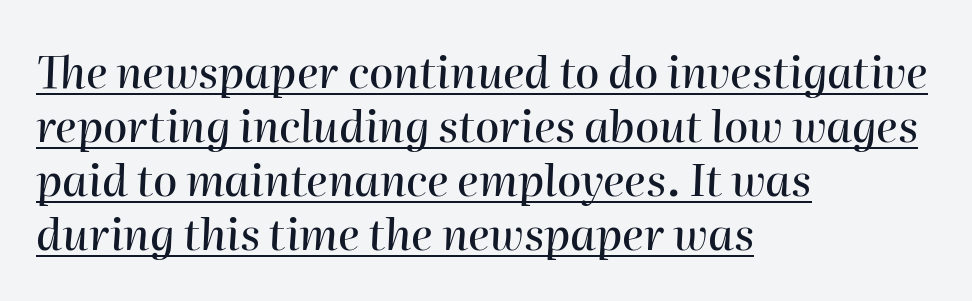
The image shows 44 px text type, italic (leaning right); set left-aligned, line spacing 1.23x, normal letter spacing, underlined; high stroke contrast and a medium x-height.
